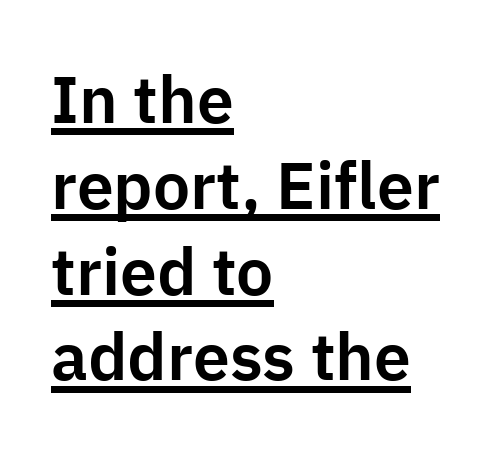
The vertical gap from one line to the next is medium. A student would call this left alignment; a typographer would say flush left, rag right. You could call the tracking neutral — neither tight nor loose. Is there any slant? The stems are plumb. Glance below the letters and you will spot a drawn line. The designer went with a sans here, leaving each stem footless.
